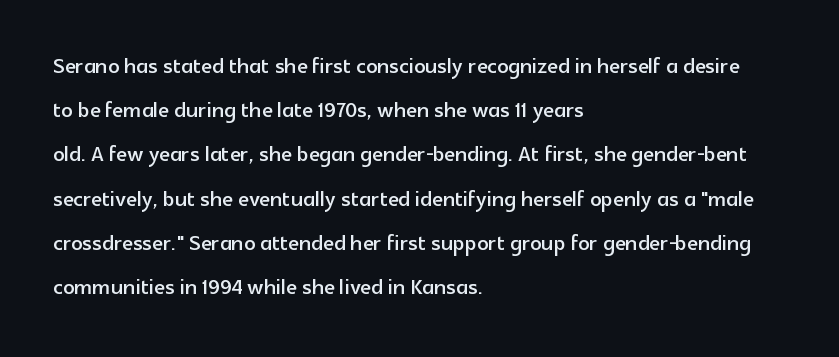
This is roman type, the default non-slanted kind. Has an underline been added? It has not. Are there feet on the stems? There aren't — it's a sans. Caption: multi-line text, flush left, ragged right.
